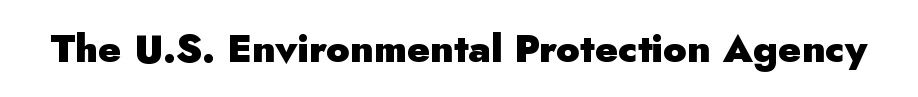
The image shows 39 px heavy sans-serif type, upright; set normal letter spacing, not underlined; low stroke contrast and a small x-height.
